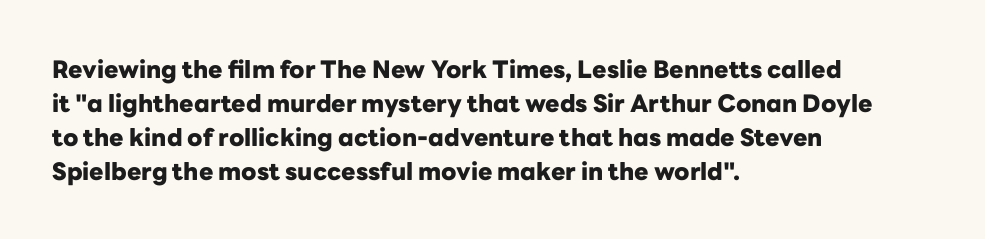
Q: Is the text bold? A: Yes.
Q: Is the text italic (slanted)? A: No, it is upright.
Q: Is the text underlined? A: No.
Q: How is the paragraph aligned? A: Left-aligned.
Q: Is the spacing between letters normal or unusually wide? A: Normal.
Q: Is the spacing between lines tight, normal or loose? A: Normal.
